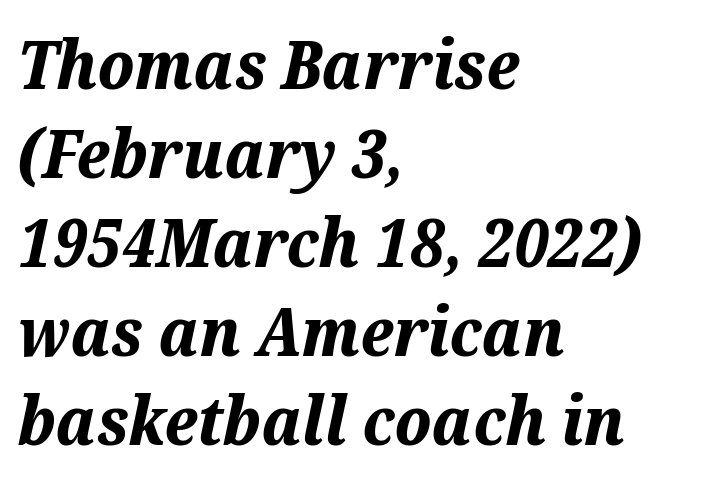
The image shows 67 px bold type, italic (leaning right); set left-aligned, normal line spacing (1.33x), normal letter spacing, not underlined; medium stroke contrast and a medium x-height.
